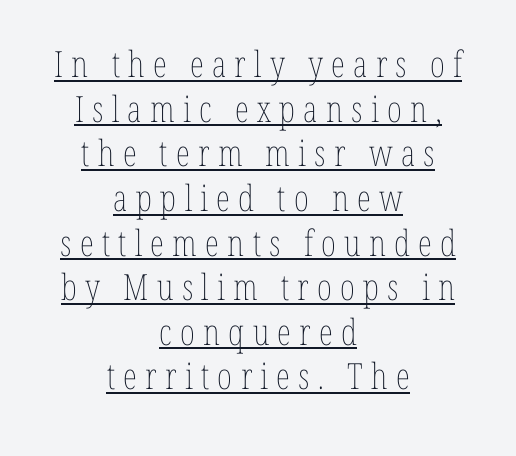
The image shows 36 px thin, condensed type, upright; set centered, line spacing 1.24x, unusually wide letter spacing (+0.23 em), underlined; low stroke contrast and a medium x-height.
